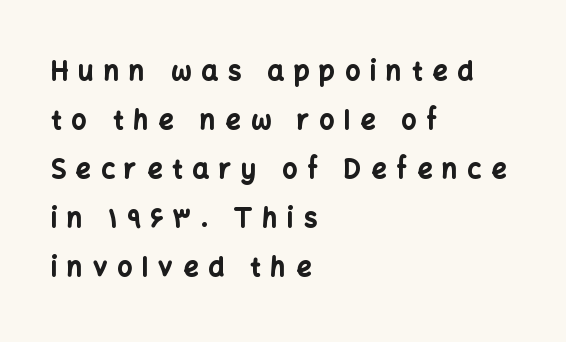
{"italic": "no", "bold": "yes", "underline": "no", "align": "left", "line_spacing_ratio": 1.88, "letter_spacing": "wide", "letter_spacing_em": 0.39, "glyph_px": 26}
